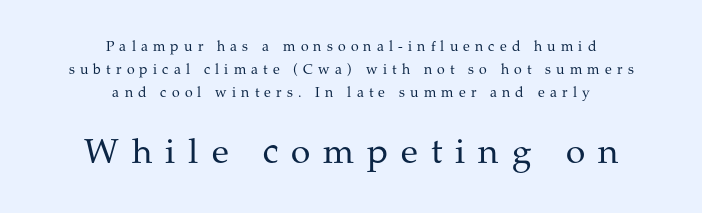
Every character sits straight up, as roman type does. The designer gave the closing block more size than the opening block. Inter-character spacing is expanded well beyond the font's built-in metrics. The area under the type is left untouched.
